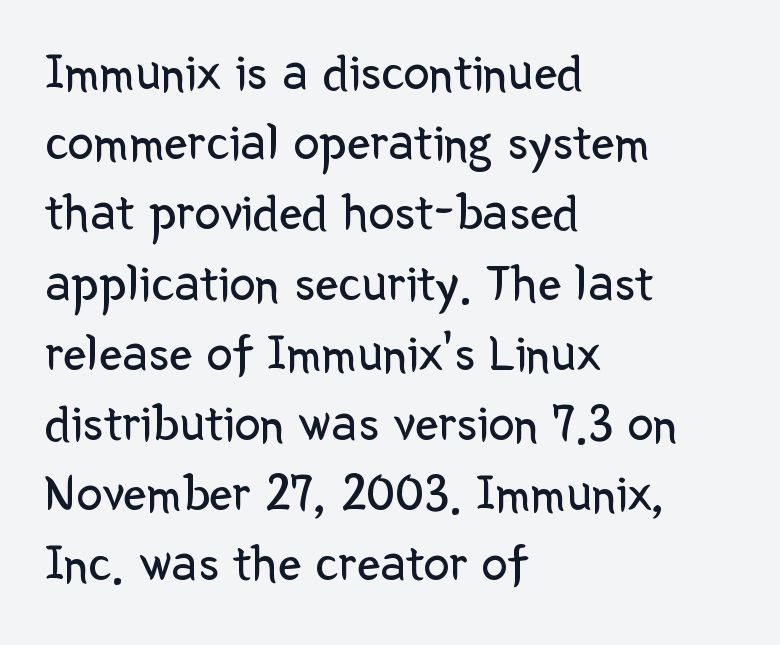
{"serif": "no", "italic": "no", "bold": "no", "weight": "regular", "width": "normal", "stroke_contrast": "low", "x_height": "medium", "monospaced": "no", "underline": "no", "align": "left", "line_spacing": "normal", "line_spacing_ratio": 1.35, "letter_spacing": "normal", "letter_spacing_em": 0.0, "glyph_px": 52}
